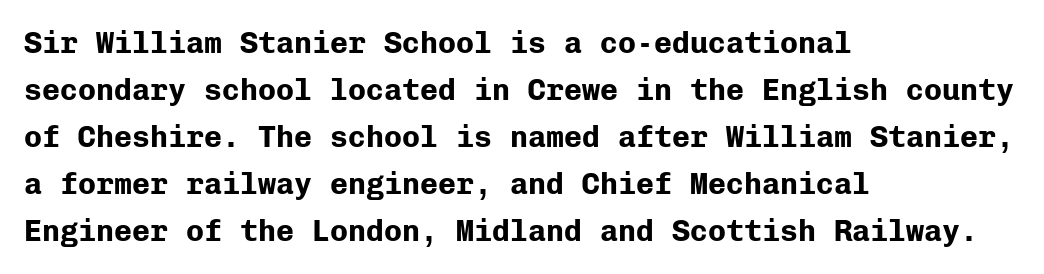
{"serif": "no", "italic": "no", "bold": "yes", "weight": "bold", "width": "normal", "stroke_contrast": "low", "x_height": "medium", "monospaced": "yes", "underline": "no", "align": "left", "line_spacing": "normal", "line_spacing_ratio": 1.57, "letter_spacing": "normal", "letter_spacing_em": 0.0, "glyph_px": 30}
